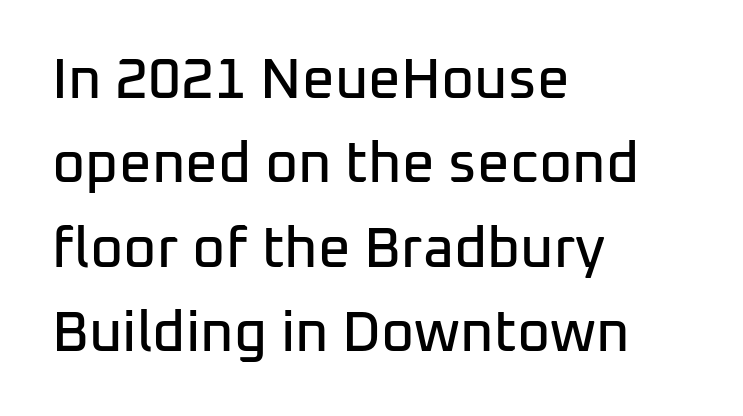
Q: Is the text italic (slanted)? A: No, it is upright.
Q: Is the typeface a serif or a sans-serif typeface? A: Sans-serif.
Q: Is the text underlined? A: No.
Q: How is the paragraph aligned? A: Left-aligned.
Q: Is the spacing between letters normal or unusually wide? A: Normal.
Q: Is the spacing between lines tight, normal or loose? A: Normal.
Q: Width (condensed, normal, or wide)? A: Normal.
Q: Stroke contrast? A: Low.
Q: x-height? A: Medium.
Q: Monospaced? A: No.
